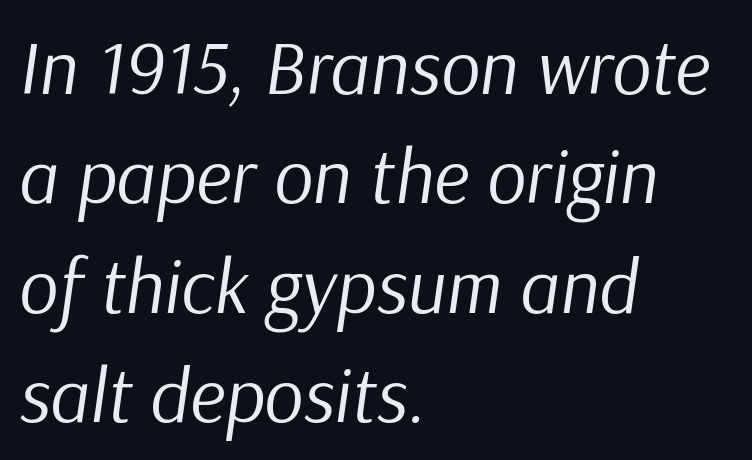
Q: Is the text bold? A: No.
Q: Is the text italic (slanted)? A: Yes, it leans right by about 9 degrees.
Q: Is the text underlined? A: No.
Q: How is the paragraph aligned? A: Left-aligned.
Q: Is the spacing between letters normal or unusually wide? A: Normal.
Q: Is the spacing between lines tight, normal or loose? A: Normal.
Q: Width (condensed, normal, or wide)? A: Normal.
Q: Stroke contrast? A: Low.
Q: x-height? A: Medium.
Q: Monospaced? A: No.
